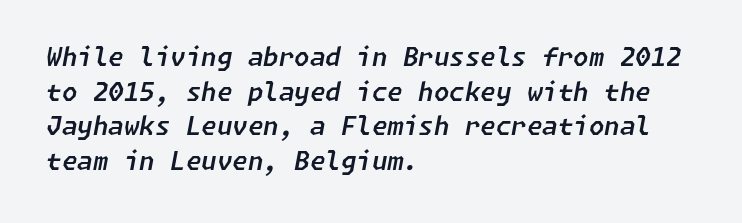
The image shows 25 px text type, italic (leaning right); set left-aligned, normal line spacing (1.39x), normal letter spacing, not underlined.
